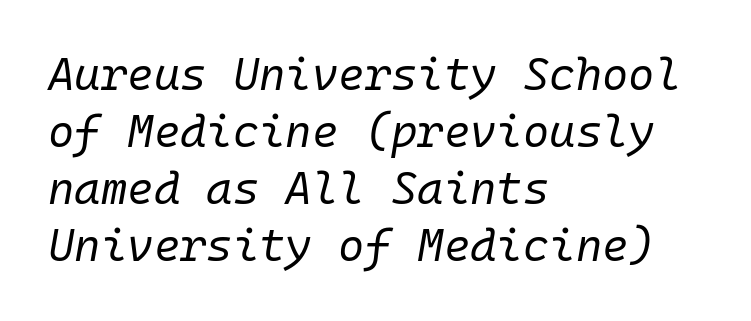
The paragraph shown leans on its left margin. The gap between lines stays unmarked. What stands out about the letter spacing? Nothing — it is the standard amount. Is this a heavy cut? Hardly; it is regular or lighter. Italic? Definitely — the glyphs are oblique.
